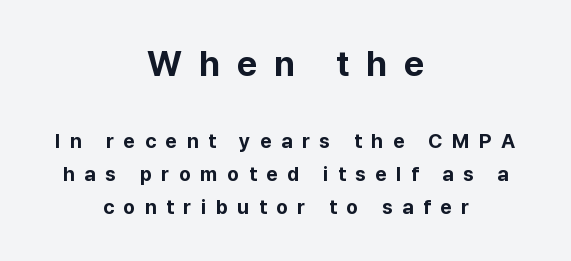
{"serif": "no", "italic": "no", "bold": "yes", "weight": "bold", "width": "normal", "stroke_contrast": "low", "x_height": "medium", "monospaced": "no", "underline": "no", "align": "center", "line_spacing": "normal", "line_spacing_ratio": 1.65, "letter_spacing": "wide", "letter_spacing_em": 0.48, "larger_block": "first", "size_ratio": 1.75, "glyph_px": 35}
